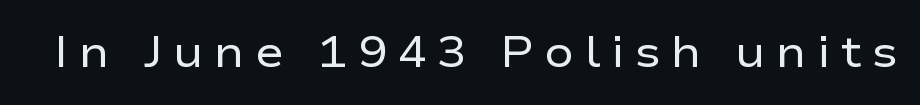
Q: Is the text bold? A: No.
Q: Is the text italic (slanted)? A: No, it is upright.
Q: Is the typeface a serif or a sans-serif typeface? A: Sans-serif.
Q: Is the text underlined? A: No.
Q: Is the spacing between letters normal or unusually wide? A: Unusually wide.
Q: Width (condensed, normal, or wide)? A: Wide.
Q: Stroke contrast? A: Low.
Q: x-height? A: Medium.
Q: Monospaced? A: No.
